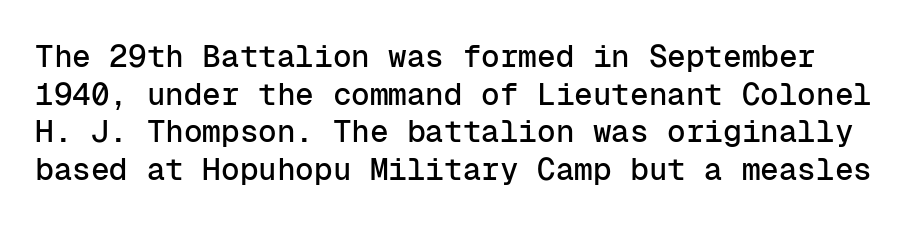
The image shows 31 px sans-serif type, upright, monospaced; set line spacing 1.21x, normal letter spacing, not underlined; low stroke contrast and a medium x-height.
